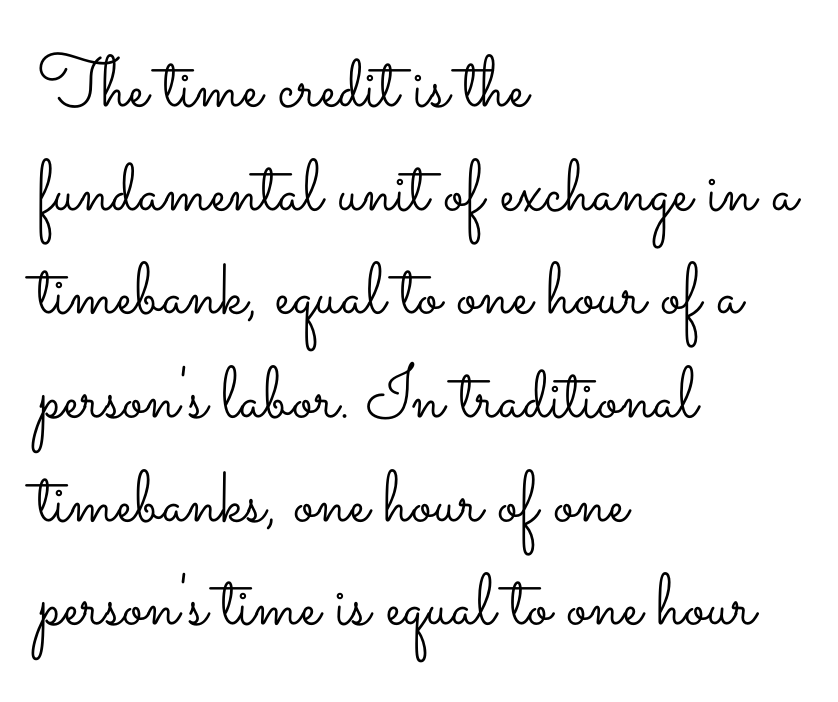
Weight: in the light-to-regular range. Is this a fixed-width face? No — the glyphs have proportional, varying widths. Compared with typical paragraphs, the rows here are spaced about the same. The type is set solid horizontally, with unmodified tracking.
